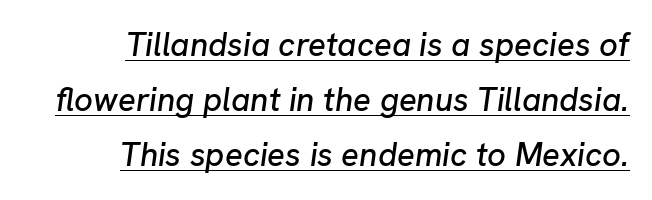
Glance below the letters and you will spot a drawn line. Between one letter and the next there's only the usual sliver of space. The space between consecutive lines is moderate. Is this a fixed-width face? No — the glyphs have proportional, varying widths. Caption: multi-line text, flush right, ragged left. Slanted lettering throughout.
